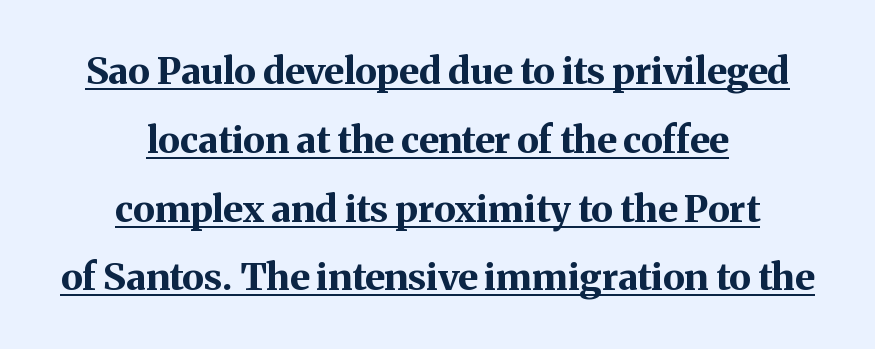
Q: Is the text bold? A: Yes.
Q: Is the text italic (slanted)? A: No, it is upright.
Q: Is the typeface a serif or a sans-serif typeface? A: Serif.
Q: Is the text underlined? A: Yes.
Q: How is the paragraph aligned? A: Centered.
Q: Is the spacing between letters normal or unusually wide? A: Normal.
Q: Width (condensed, normal, or wide)? A: Normal.
Q: Stroke contrast? A: Medium.
Q: x-height? A: Medium.
Q: Monospaced? A: No.
